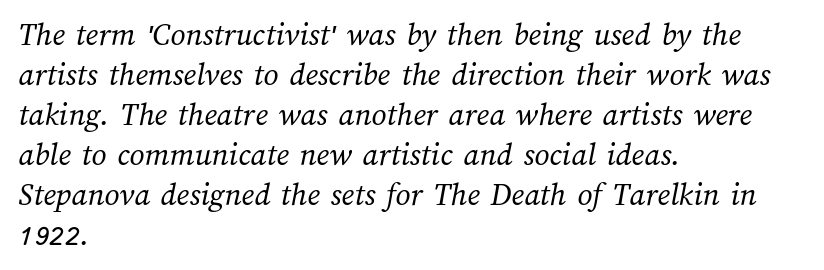
Q: Is the text bold? A: No.
Q: Is the text underlined? A: No.
Q: How is the paragraph aligned? A: Left-aligned.
Q: Is the spacing between letters normal or unusually wide? A: Normal.
Q: Width (condensed, normal, or wide)? A: Normal.
Q: Stroke contrast? A: Medium.
Q: x-height? A: Medium.
Q: Monospaced? A: No.
